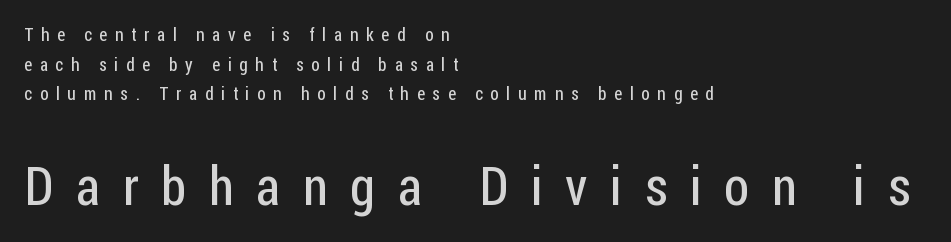
The image shows 53 px regular-weight, condensed sans-serif type, upright; set left-aligned, normal line spacing (1.64x), unusually wide letter spacing (+0.43 em), not underlined; the second (bottom) block is 2.94x larger; low stroke contrast and a medium x-height.
